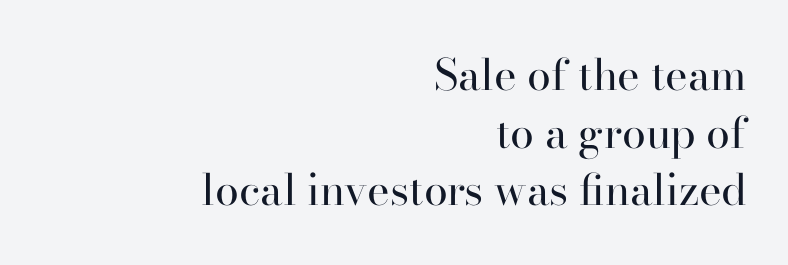
The image shows 43 px regular-weight serif type, upright; set right-aligned, normal line spacing (1.34x), normal letter spacing, not underlined; high stroke contrast and a small x-height.
